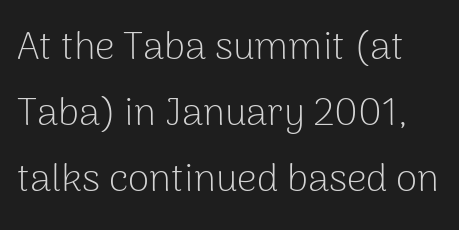
Quick note: not italic, upright. Do the characters align in a grid? No, the font is proportional. The baseline area is clear. Standard letterfit; no display-style spreading of the glyphs. Horizontal bands of white between lines are of average thickness. Ink coverage per letter is moderate at most.
